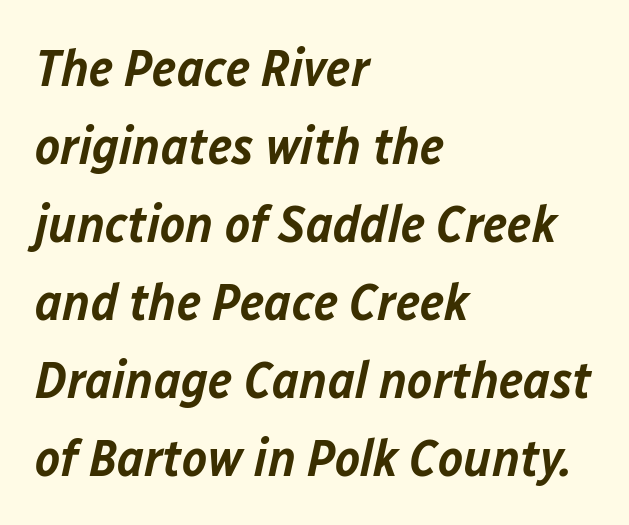
{"italic": "yes", "lean": "right", "slant_degrees": 12, "bold": "semi", "weight": "semibold", "width": "normal", "stroke_contrast": "low", "x_height": "medium", "monospaced": "no", "underline": "no", "align": "left", "line_spacing": "normal", "line_spacing_ratio": 1.47, "letter_spacing": "normal", "letter_spacing_em": 0.0, "glyph_px": 53}
